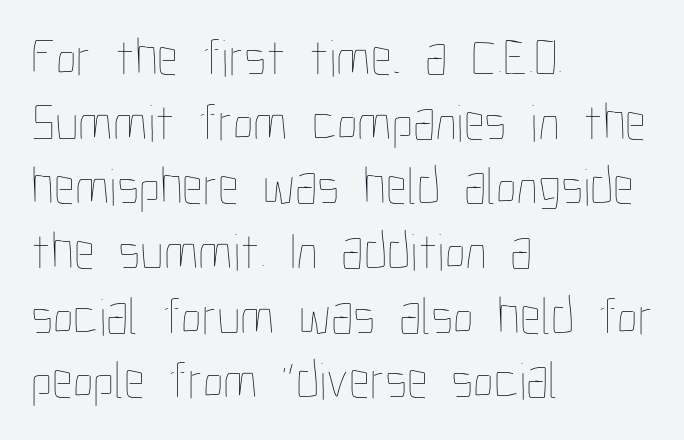
{"italic": "no", "bold": "no", "weight": "thin", "width": "condensed", "stroke_contrast": "low", "x_height": "medium", "monospaced": "no", "underline": "no", "align": "left", "line_spacing_ratio": 1.22, "letter_spacing": "normal", "letter_spacing_em": 0.0, "glyph_px": 53}
